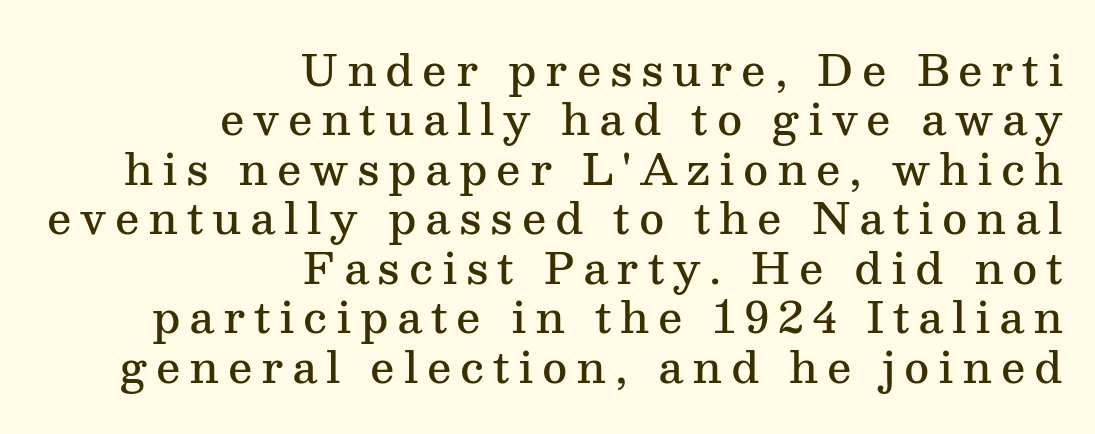
Stroke thickness is moderately raised; the sample reads as semibold. The zone under the glyphs is completely vacant. Each new line begins almost immediately beneath the previous one. Line ends are locked; line starts wander. Short note: letters widely spaced. You could not count columns in this text — the font is proportionally spaced.
